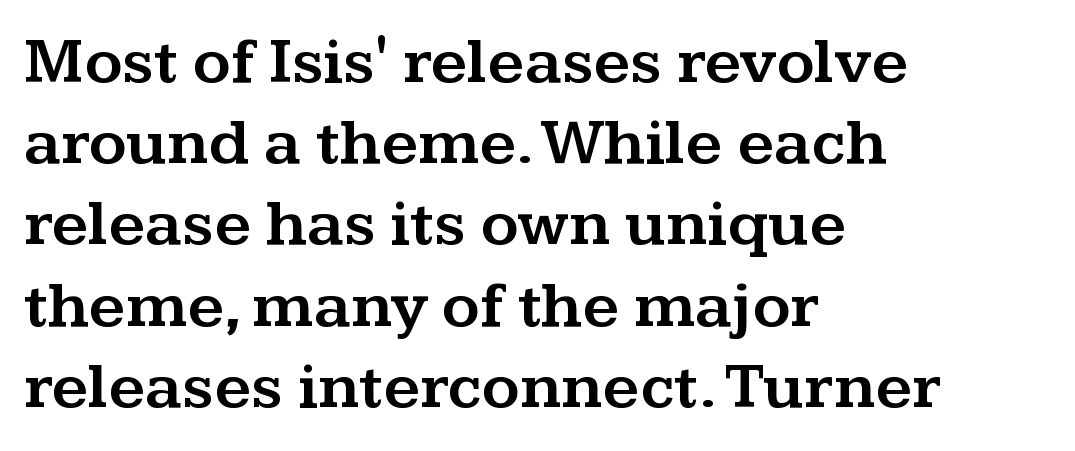
{"serif": "yes", "italic": "no", "width": "wide", "stroke_contrast": "medium", "x_height": "medium", "monospaced": "no", "underline": "no", "align": "left", "line_spacing": "normal", "line_spacing_ratio": 1.25, "letter_spacing": "normal", "letter_spacing_em": 0.0, "glyph_px": 65}
